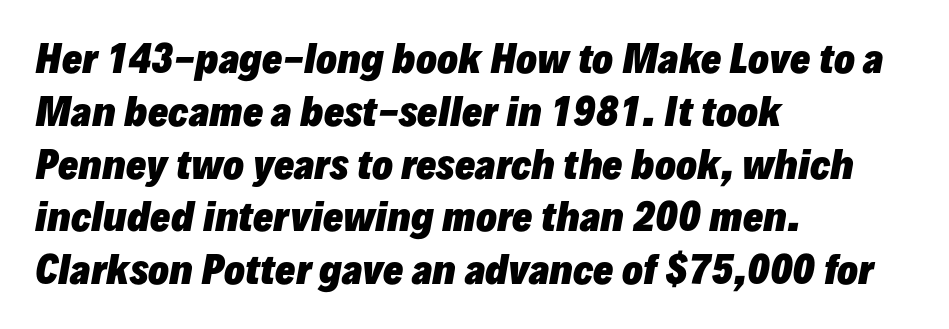
Q: Is the text bold? A: Yes.
Q: Is the text italic (slanted)? A: Yes, it leans right by about 10 degrees.
Q: Is the text underlined? A: No.
Q: How is the paragraph aligned? A: Left-aligned.
Q: Is the spacing between letters normal or unusually wide? A: Normal.
Q: Is the spacing between lines tight, normal or loose? A: Normal.
Q: Width (condensed, normal, or wide)? A: Normal.
Q: Stroke contrast? A: Low.
Q: x-height? A: Medium.
Q: Monospaced? A: No.
